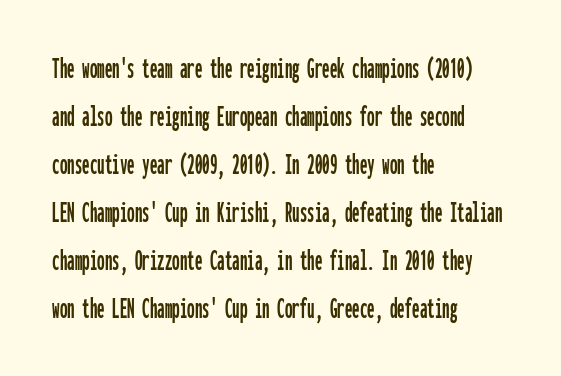
Q: Is the text italic (slanted)? A: No, it is upright.
Q: Is the typeface a serif or a sans-serif typeface? A: Sans-serif.
Q: Is the text underlined? A: No.
Q: How is the paragraph aligned? A: Left-aligned.
Q: Is the spacing between letters normal or unusually wide? A: Normal.
Q: Is the spacing between lines tight, normal or loose? A: Normal.
Q: Width (condensed, normal, or wide)? A: Condensed.
Q: Stroke contrast? A: Low.
Q: x-height? A: Medium.
Q: Monospaced? A: Yes.
